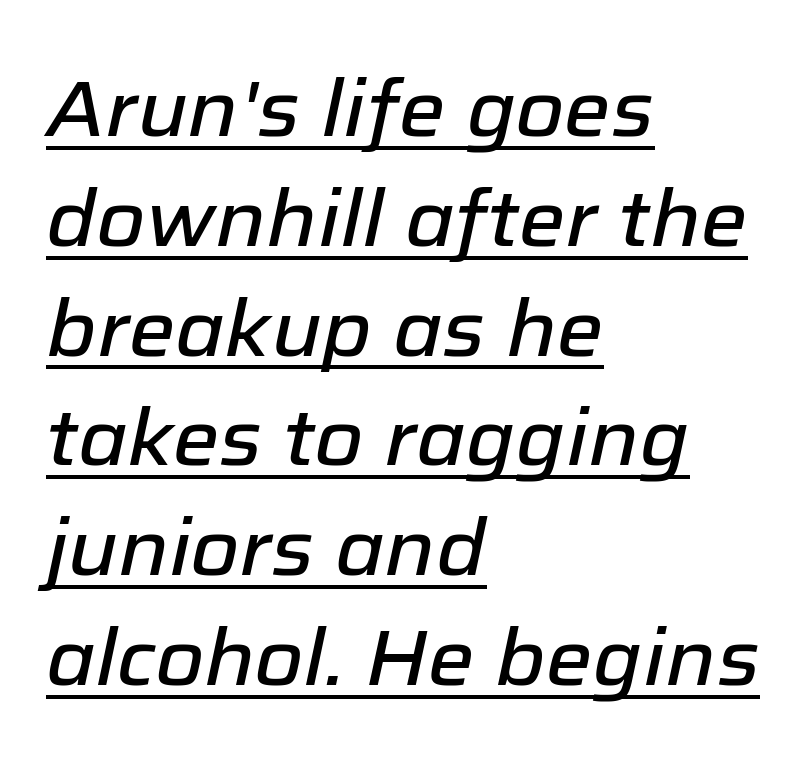
Q: Is the text italic (slanted)? A: Yes, it leans right by about 12 degrees.
Q: Is the text underlined? A: Yes.
Q: How is the paragraph aligned? A: Left-aligned.
Q: Is the spacing between letters normal or unusually wide? A: Normal.
Q: Is the spacing between lines tight, normal or loose? A: Normal.
Q: Width (condensed, normal, or wide)? A: Normal.
Q: Stroke contrast? A: Low.
Q: x-height? A: Medium.
Q: Monospaced? A: No.
